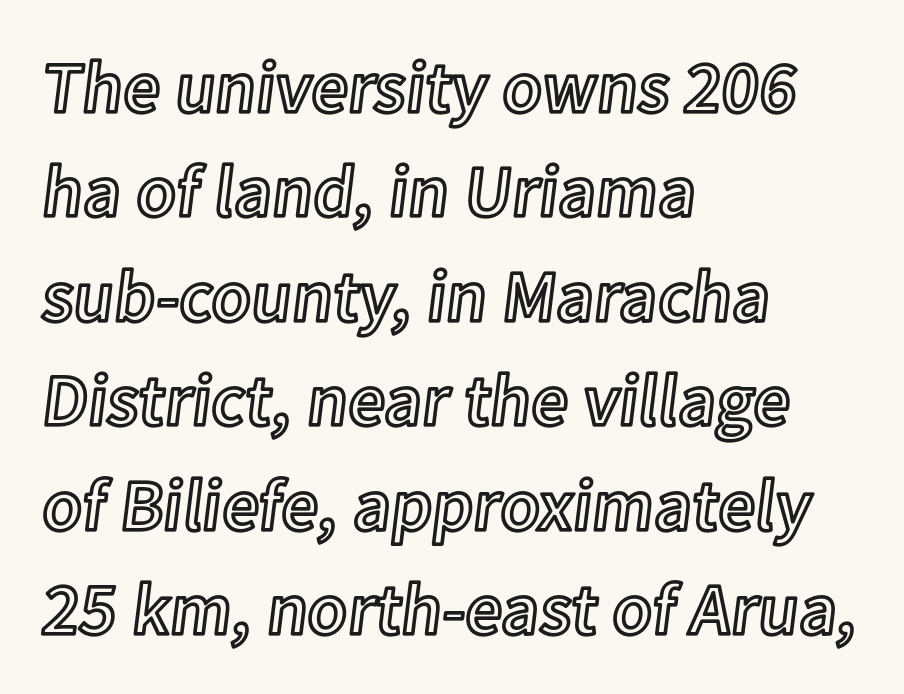
{"width": "normal", "x_height": "medium", "monospaced": "no", "underline": "no", "align": "left", "line_spacing": "normal", "line_spacing_ratio": 1.43, "letter_spacing": "normal", "letter_spacing_em": 0.0, "glyph_px": 73}
